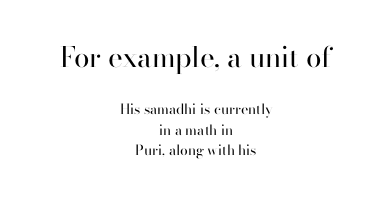
{"serif": "no", "italic": "no", "bold": "no", "weight": "regular", "width": "normal", "stroke_contrast": "high", "x_height": "small", "monospaced": "no", "underline": "no", "align": "center", "line_spacing": "normal", "line_spacing_ratio": 1.46, "letter_spacing": "normal", "letter_spacing_em": 0.0, "larger_block": "first", "size_ratio": 2.0, "glyph_px": 28}
